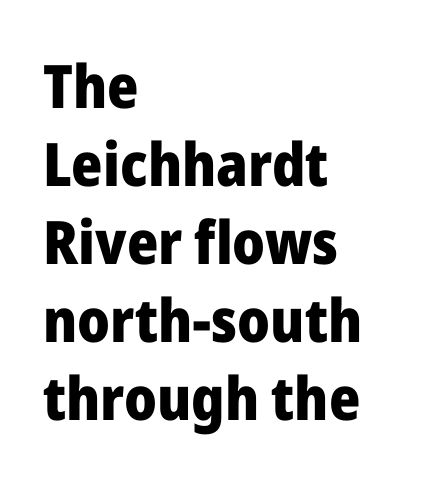
The type is set solid horizontally, with unmodified tracking. A roman cut, with each character standing at attention. A typesetter would call this proportional, since set widths differ per character. Beneath every word, the page is bare. A normal amount of white space separates one row of letters from the next.
